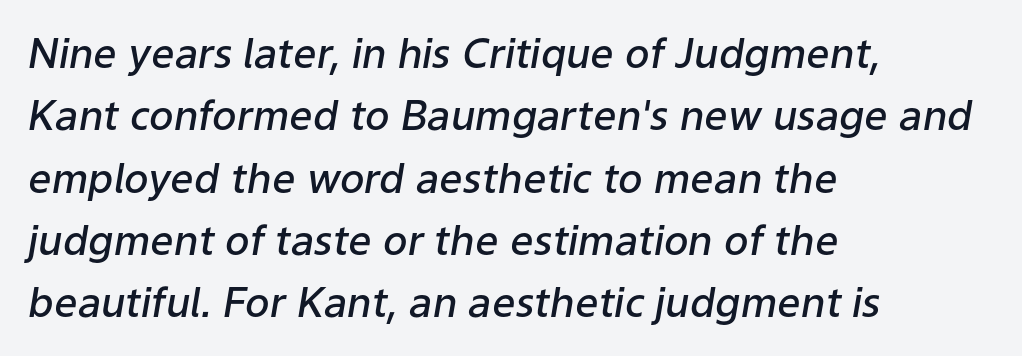
Q: Is the text bold? A: Semi-bold.
Q: Is the text italic (slanted)? A: Yes, it leans right by about 9 degrees.
Q: Is the text underlined? A: No.
Q: How is the paragraph aligned? A: Left-aligned.
Q: Is the spacing between letters normal or unusually wide? A: Normal.
Q: Is the spacing between lines tight, normal or loose? A: Normal.
Q: Width (condensed, normal, or wide)? A: Normal.
Q: Stroke contrast? A: Low.
Q: x-height? A: Medium.
Q: Monospaced? A: No.
